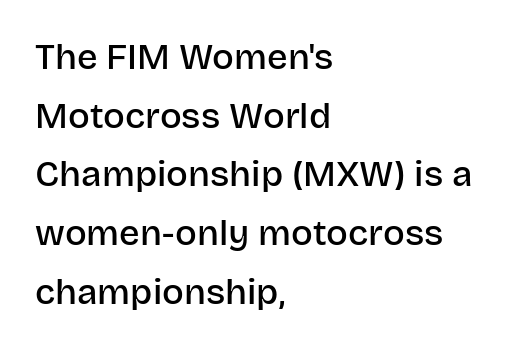
{"serif": "no", "italic": "no", "bold": "semi", "weight": "semibold", "width": "normal", "stroke_contrast": "low", "x_height": "large", "monospaced": "no", "underline": "no", "align": "left", "line_spacing": "normal", "line_spacing_ratio": 1.63, "letter_spacing": "normal", "letter_spacing_em": 0.0, "glyph_px": 36}
